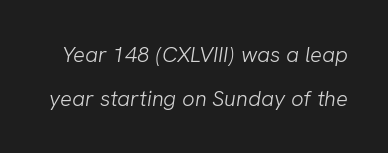
What's the leading like? Stretched, with rows far apart. A clean baseline with only descenders dipping below it. The face used here is rendered with its standard letterfit. The typesetting does not lean heavy: it is not bold.
